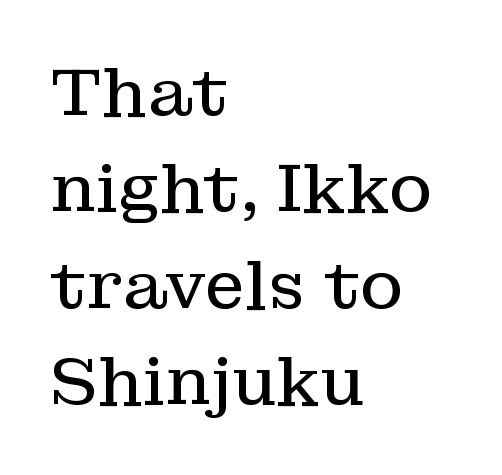
Q: Is the text bold? A: No.
Q: Is the text italic (slanted)? A: No, it is upright.
Q: Is the typeface a serif or a sans-serif typeface? A: Serif.
Q: Is the text underlined? A: No.
Q: How is the paragraph aligned? A: Left-aligned.
Q: Is the spacing between letters normal or unusually wide? A: Normal.
Q: Is the spacing between lines tight, normal or loose? A: Normal.
Q: Width (condensed, normal, or wide)? A: Normal.
Q: Stroke contrast? A: Low.
Q: x-height? A: Medium.
Q: Monospaced? A: No.
